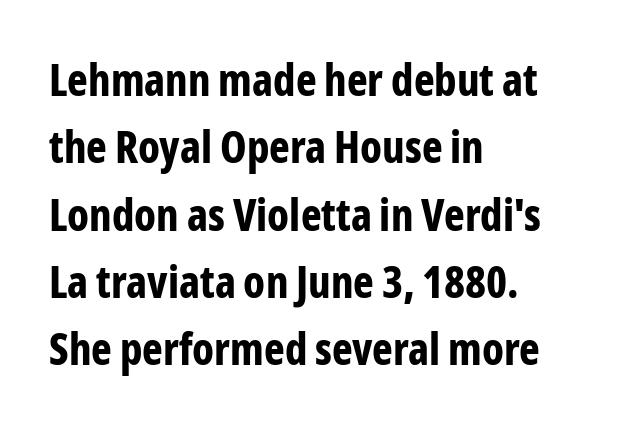
{"serif": "no", "italic": "no", "bold": "yes", "weight": "bold", "width": "condensed", "stroke_contrast": "low", "x_height": "medium", "monospaced": "no", "underline": "no", "align": "left", "line_spacing": "normal", "line_spacing_ratio": 1.53, "letter_spacing": "normal", "letter_spacing_em": 0.0, "glyph_px": 44}
